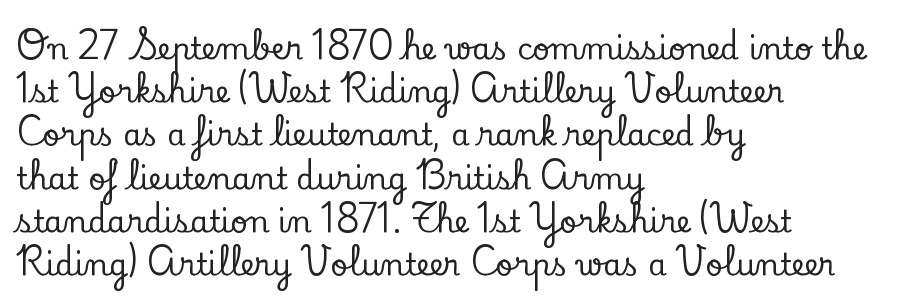
Q: Is the text italic (slanted)? A: No, it is upright.
Q: Is the typeface a serif or a sans-serif typeface? A: Serif.
Q: Is the text underlined? A: No.
Q: How is the paragraph aligned? A: Left-aligned.
Q: Is the spacing between letters normal or unusually wide? A: Normal.
Q: Is the spacing between lines tight, normal or loose? A: Normal.
Q: Width (condensed, normal, or wide)? A: Normal.
Q: Stroke contrast? A: Low.
Q: x-height? A: Small.
Q: Monospaced? A: No.
